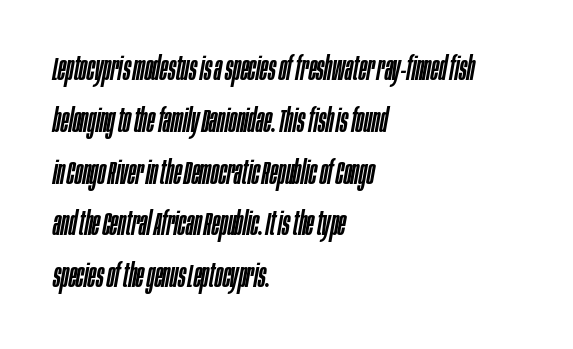
Students, observe: this is what conventionally led text looks like. Reading down the block, your eye returns to a fixed left position each line. Only glyphs here, with clear space below each row. A typesetter would call this proportional, since set widths differ per character. Look at the tracking — it's just the regular setting, nothing added.
